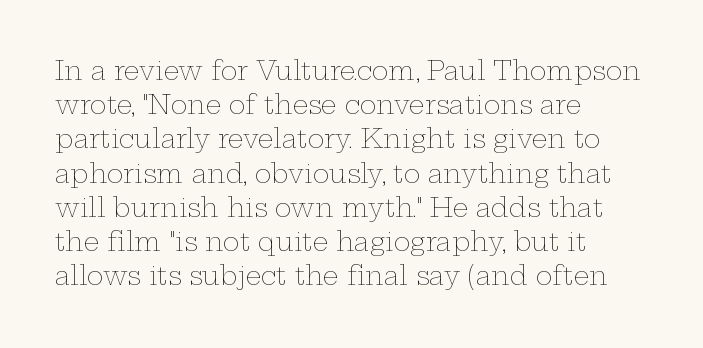
{"italic": "no", "bold": "no", "underline": "no", "align": "left", "line_spacing": "normal", "line_spacing_ratio": 1.37, "letter_spacing": "normal", "letter_spacing_em": 0.0, "glyph_px": 25}
